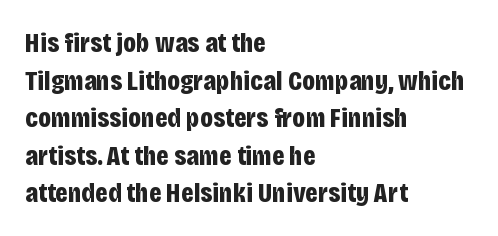
A normal amount of white space separates one row of letters from the next. A clean baseline with only descenders dipping below it. The face used here is proportionally spaced, like ordinary book or web type. What stands out about the letter spacing? Nothing — it is the standard amount. All the whitespace from short lines collects on the right.
